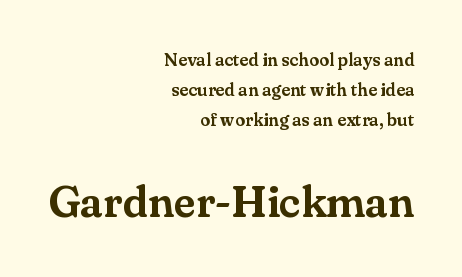
Q: Is the text italic (slanted)? A: No, it is upright.
Q: Is the typeface a serif or a sans-serif typeface? A: Serif.
Q: Is the text underlined? A: No.
Q: How is the paragraph aligned? A: Right-aligned.
Q: Is the spacing between letters normal or unusually wide? A: Normal.
Q: Is the spacing between lines tight, normal or loose? A: Normal.
Q: Which block of text is set in a larger size, the first (top) or the second (bottom)? A: The second (bottom) one.
Q: Width (condensed, normal, or wide)? A: Normal.
Q: Stroke contrast? A: Medium.
Q: x-height? A: Small.
Q: Monospaced? A: No.
